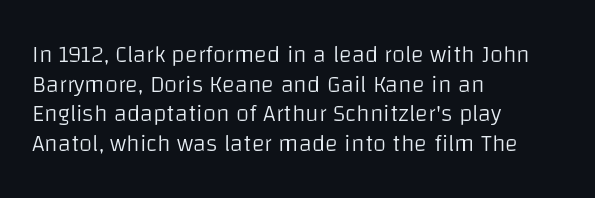
Q: Is the text bold? A: No.
Q: Is the text italic (slanted)? A: No, it is upright.
Q: Is the text underlined? A: No.
Q: How is the paragraph aligned? A: Left-aligned.
Q: Is the spacing between letters normal or unusually wide? A: Normal.
